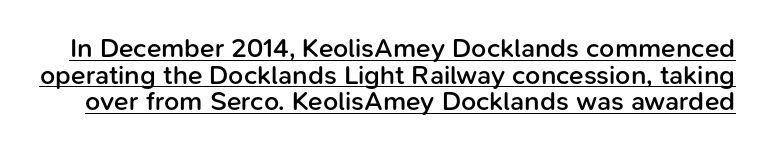
{"italic": "no", "bold": "semi", "underline": "yes", "line_spacing": "tight", "line_spacing_ratio": 0.99, "letter_spacing": "normal", "letter_spacing_em": 0.0, "glyph_px": 27}
